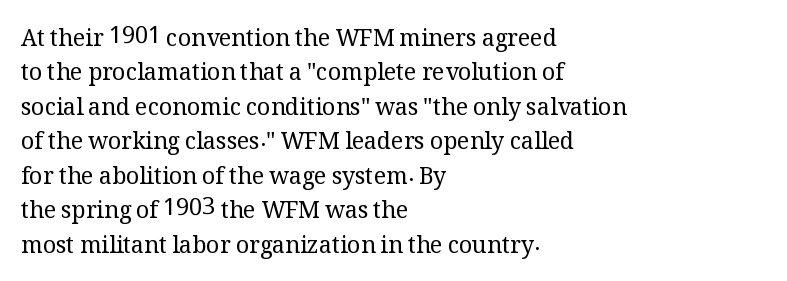
Observe the ordinary spacing: letters are neighbours, not strangers. Only glyphs here, with clear space below each row. Honestly, the row spacing looks completely unremarkable. No letter is thick-stroked: the sample isn't bold.
